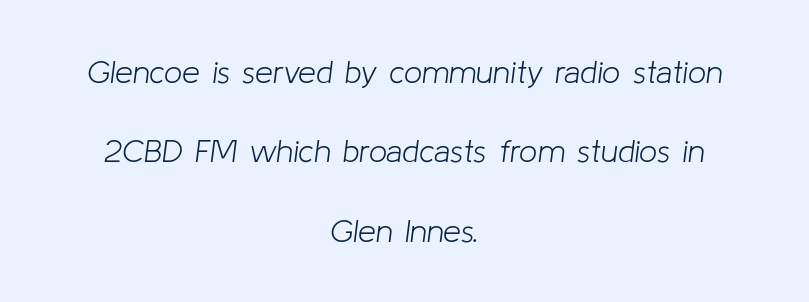
A centered setting, common on invitations and titles, is used for this passage. Would a proofreader flag this as italicized? Yes. The weight would be labelled regular, book, light, or lighter still. The lines are spread far apart with generous leading. Here the designer chose a conventional face with non-uniform glyph widths. Honestly, there is no underline to notice here at all.
